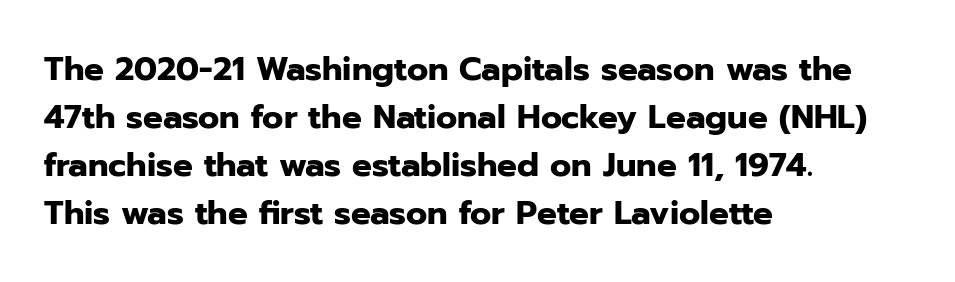
Q: Is the text bold? A: Yes.
Q: Is the text italic (slanted)? A: No, it is upright.
Q: Is the typeface a serif or a sans-serif typeface? A: Sans-serif.
Q: Is the text underlined? A: No.
Q: How is the paragraph aligned? A: Left-aligned.
Q: Is the spacing between letters normal or unusually wide? A: Normal.
Q: Is the spacing between lines tight, normal or loose? A: Normal.
Q: Width (condensed, normal, or wide)? A: Normal.
Q: Stroke contrast? A: Low.
Q: x-height? A: Medium.
Q: Monospaced? A: No.
